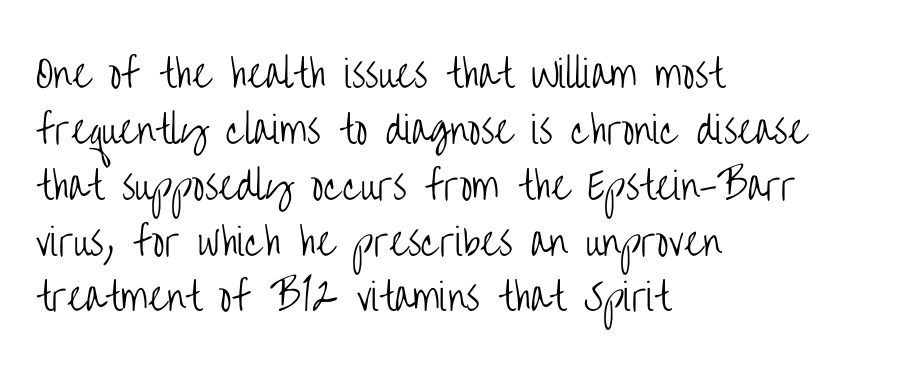
Q: Is the text bold? A: No.
Q: Is the text italic (slanted)? A: No, it is upright.
Q: Is the typeface a serif or a sans-serif typeface? A: Sans-serif.
Q: Is the text underlined? A: No.
Q: How is the paragraph aligned? A: Left-aligned.
Q: Is the spacing between letters normal or unusually wide? A: Normal.
Q: Is the spacing between lines tight, normal or loose? A: Normal.
Q: Width (condensed, normal, or wide)? A: Condensed.
Q: Stroke contrast? A: Low.
Q: x-height? A: Large.
Q: Monospaced? A: No.
